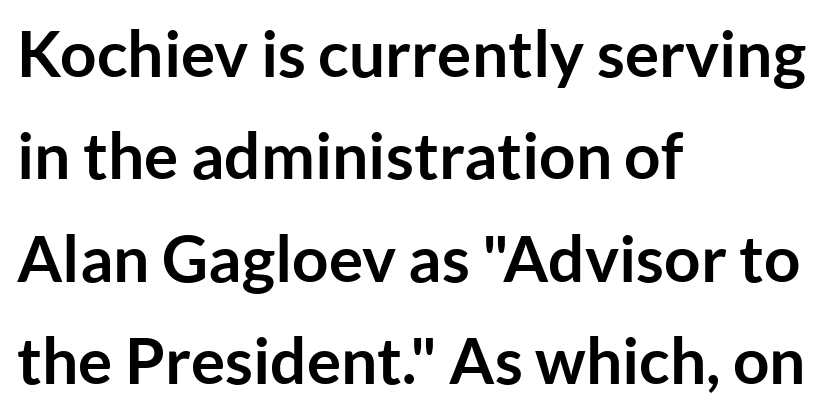
Q: Is the text bold? A: Yes.
Q: Is the text italic (slanted)? A: No, it is upright.
Q: Is the typeface a serif or a sans-serif typeface? A: Sans-serif.
Q: Is the text underlined? A: No.
Q: How is the paragraph aligned? A: Left-aligned.
Q: Is the spacing between letters normal or unusually wide? A: Normal.
Q: Is the spacing between lines tight, normal or loose? A: Normal.
Q: Width (condensed, normal, or wide)? A: Normal.
Q: Stroke contrast? A: Low.
Q: x-height? A: Medium.
Q: Monospaced? A: No.
